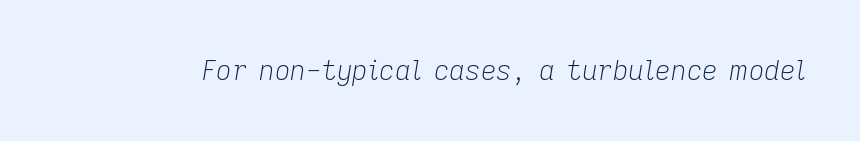
{"italic": "yes", "lean": "right", "slant_degrees": 9, "bold": "no", "underline": "no", "letter_spacing": "normal", "letter_spacing_em": 0.0, "glyph_px": 27}
